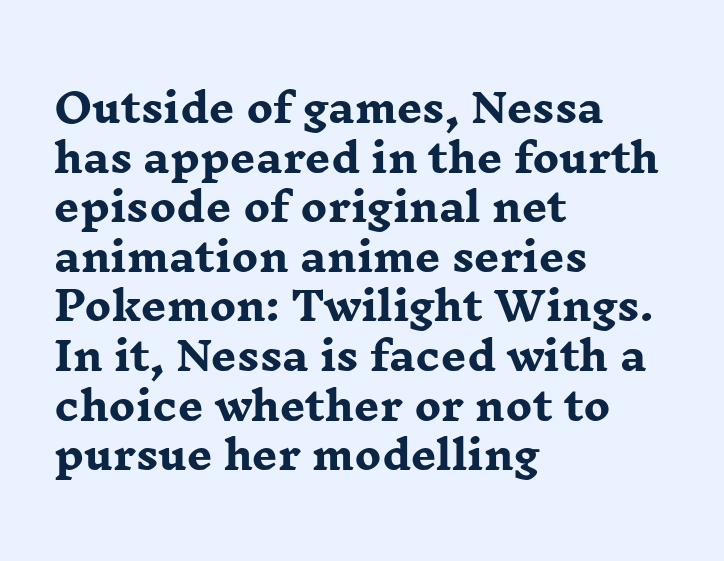
The image shows 40 px heavy, wide serif type, upright; set left-aligned, line spacing 1.24x, normal letter spacing, not underlined; low stroke contrast and a medium x-height.
